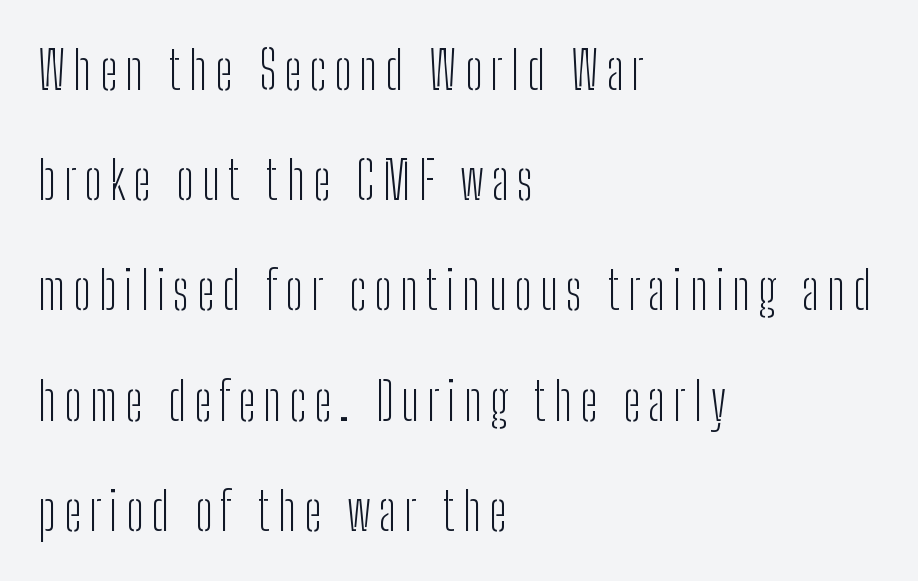
The image shows 52 px light, condensed sans-serif type, upright; set left-aligned, loose line spacing (2.12x), not underlined; low stroke contrast and a medium x-height.
